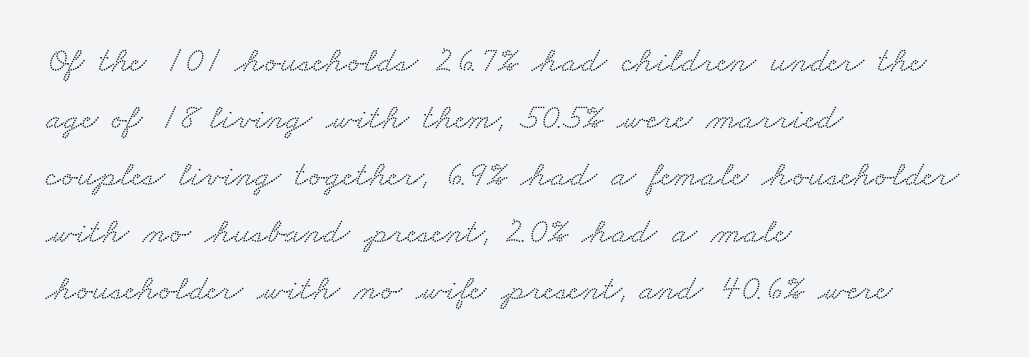
Q: Is the text underlined? A: No.
Q: How is the paragraph aligned? A: Left-aligned.
Q: Is the spacing between letters normal or unusually wide? A: Normal.
Q: Is the spacing between lines tight, normal or loose? A: Normal.
Q: Width (condensed, normal, or wide)? A: Wide.
Q: Stroke contrast? A: Low.
Q: x-height? A: Small.
Q: Monospaced? A: No.
